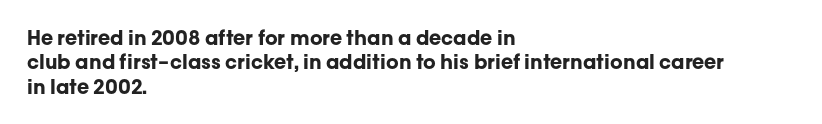
{"italic": "no", "bold": "yes", "underline": "no", "align": "left", "line_spacing_ratio": 1.22, "letter_spacing": "normal", "letter_spacing_em": 0.0, "glyph_px": 20}
